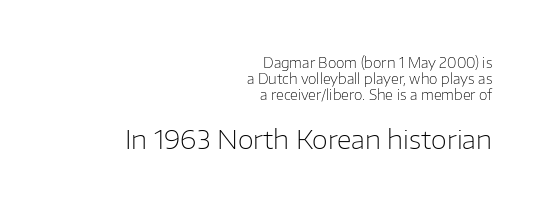
The image shows 26 px text type, upright; set right-aligned, tight line spacing (1.15x), normal letter spacing, not underlined; the second (bottom) block is 1.86x larger.
